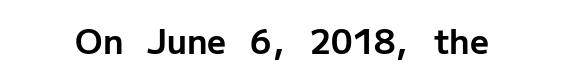
Q: Is the text bold? A: Yes.
Q: Is the text italic (slanted)? A: No, it is upright.
Q: Is the typeface a serif or a sans-serif typeface? A: Sans-serif.
Q: Is the text underlined? A: No.
Q: Is the spacing between letters normal or unusually wide? A: Normal.
Q: Width (condensed, normal, or wide)? A: Normal.
Q: Stroke contrast? A: Low.
Q: x-height? A: Medium.
Q: Monospaced? A: No.
